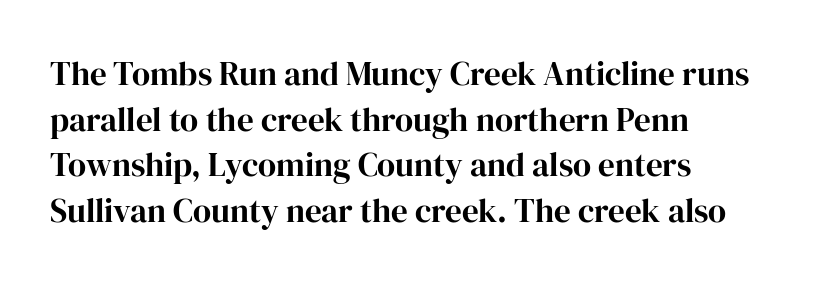
The image shows 33 px bold serif type, upright; set left-aligned, normal line spacing (1.38x), normal letter spacing, not underlined; high stroke contrast and a medium x-height.
